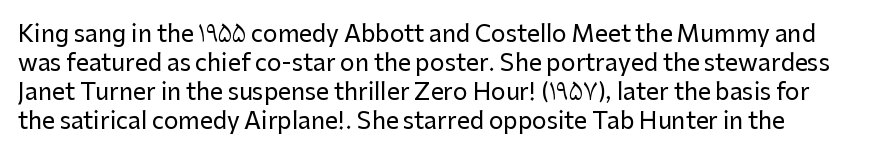
Q: Is the text italic (slanted)? A: No, it is upright.
Q: Is the text underlined? A: No.
Q: Is the spacing between letters normal or unusually wide? A: Normal.
Q: Is the spacing between lines tight, normal or loose? A: Normal.
